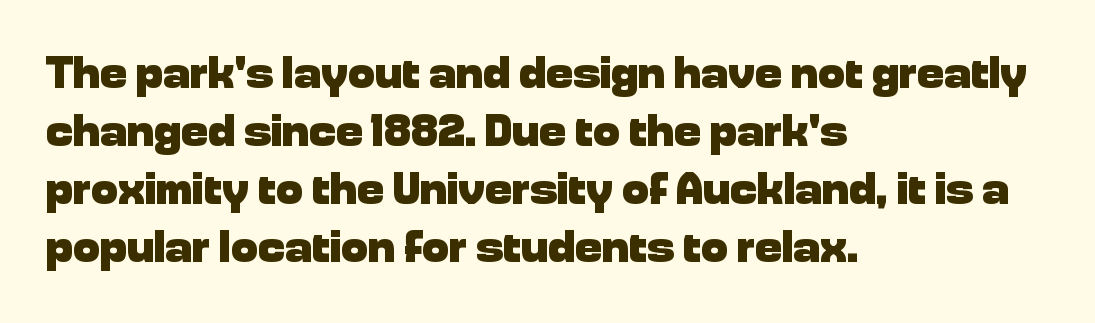
Quick note: interline space is typical. These lines are rendered in a variable-pitch font. Stroke thickness is high; the sample reads as a true bold. Is this a sans? Yes — the strokes have no serifs. The rag falls on the right side of this text block.
